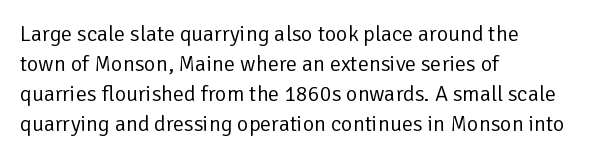
The image shows 22 px text type, upright; set left-aligned, normal line spacing (1.36x), normal letter spacing, not underlined.
